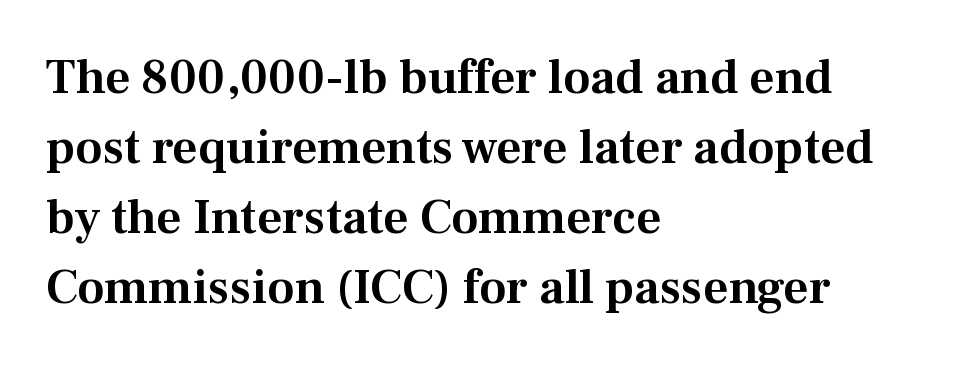
Nothing unusual about the tracking: characters are spaced as the font intends. The paragraph shown leans on its left margin. Has an underline been added? It has not. Regular leading.
